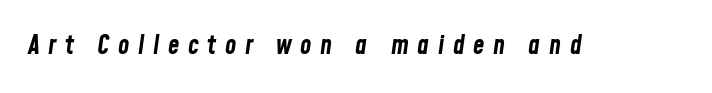
The image shows 26 px bold type, italic (leaning right); set unusually wide letter spacing (+0.33 em), not underlined.
